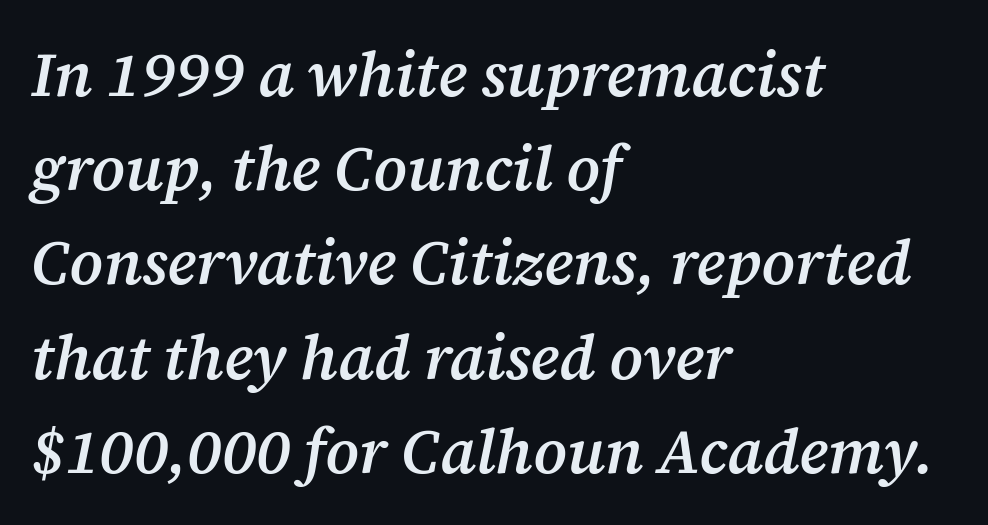
{"serif": "yes", "italic": "yes", "lean": "right", "slant_degrees": 12, "bold": "semi", "weight": "semibold", "width": "normal", "stroke_contrast": "medium", "x_height": "medium", "monospaced": "no", "underline": "no", "align": "left", "line_spacing": "normal", "line_spacing_ratio": 1.52, "letter_spacing": "normal", "letter_spacing_em": 0.0, "glyph_px": 62}
